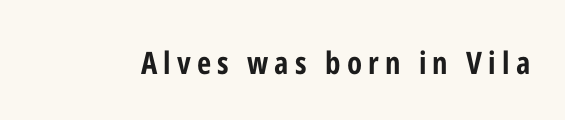
Nobody drew a line under any word here. Strong, thick strokes mark this as bold type. You can tell from the bare stems that sans-serif type was used. Spacing between characters has been opened up far beyond the box default. The typography opts for an upright posture over an oblique one.
